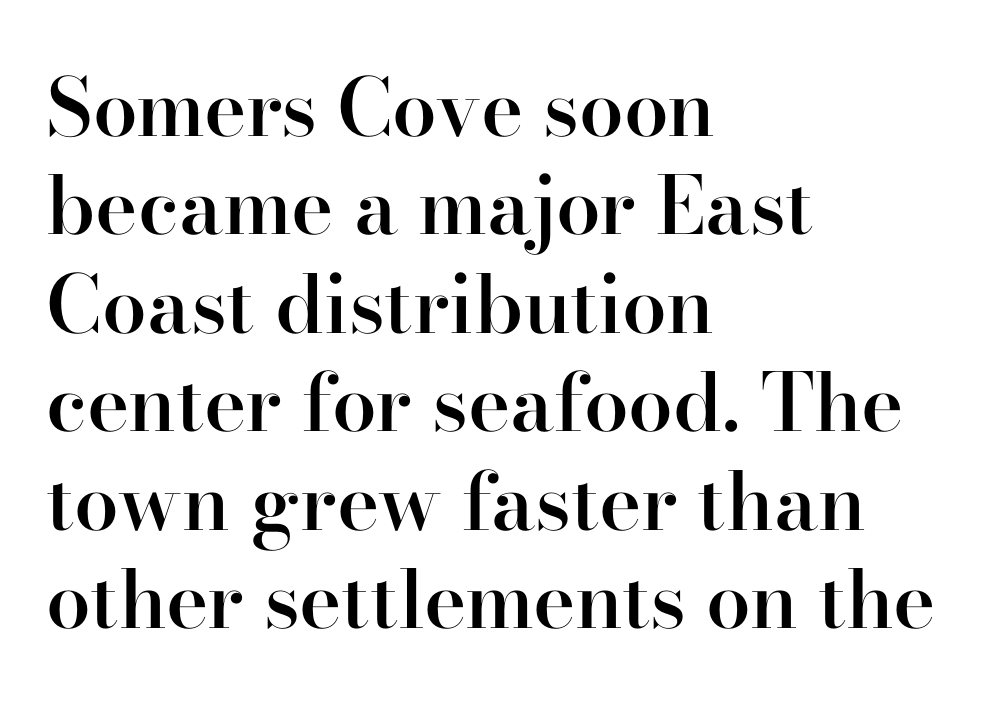
{"serif": "yes", "italic": "no", "bold": "semi", "weight": "semibold", "width": "normal", "stroke_contrast": "high", "x_height": "small", "monospaced": "no", "underline": "no", "align": "left", "line_spacing_ratio": 1.23, "letter_spacing": "normal", "letter_spacing_em": 0.0, "glyph_px": 80}
